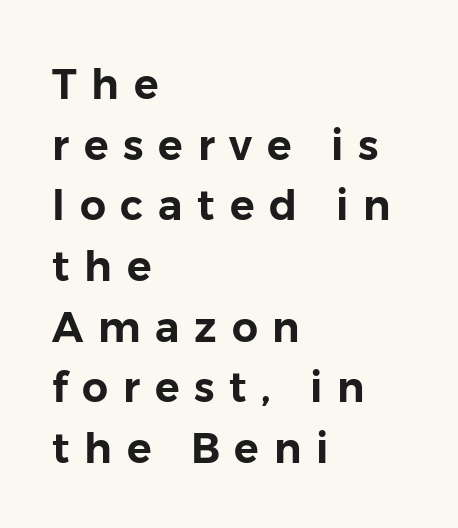
{"serif": "no", "italic": "no", "width": "normal", "stroke_contrast": "low", "x_height": "medium", "monospaced": "no", "underline": "no", "align": "left", "line_spacing": "normal", "line_spacing_ratio": 1.48, "letter_spacing": "wide", "letter_spacing_em": 0.36, "glyph_px": 41}
